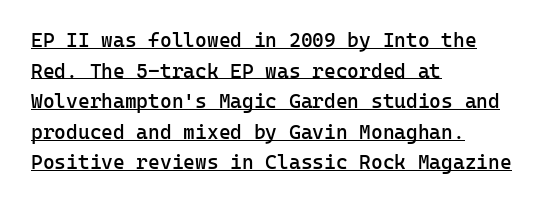
{"italic": "no", "bold": "semi", "underline": "yes", "align": "left", "line_spacing": "normal", "line_spacing_ratio": 1.53, "letter_spacing": "normal", "letter_spacing_em": 0.0, "glyph_px": 20}
